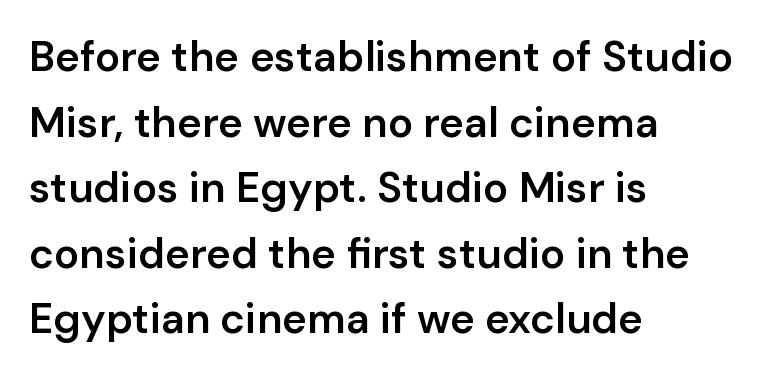
{"serif": "no", "italic": "no", "bold": "semi", "weight": "semibold", "width": "normal", "stroke_contrast": "low", "x_height": "medium", "monospaced": "no", "underline": "no", "align": "left", "line_spacing": "normal", "line_spacing_ratio": 1.56, "letter_spacing": "normal", "letter_spacing_em": 0.0, "glyph_px": 42}
